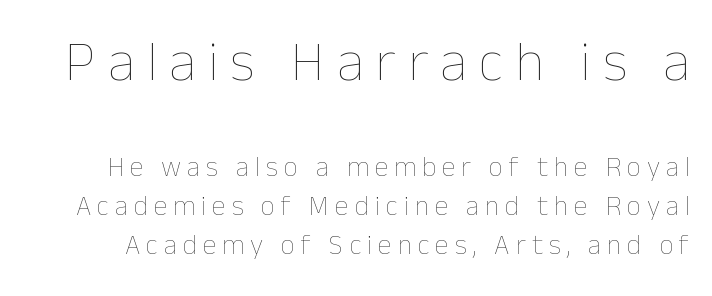
A student would notice the top passage is typeset larger than what follows. Clear beneath every line of the passage. The passage shown stacks its lines at a standard gap. This sample has the flowing, uneven cadence of proportional lettering. Weight: regular or lighter.
